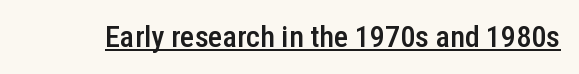
{"serif": "no", "italic": "no", "bold": "semi", "weight": "semibold", "width": "condensed", "stroke_contrast": "low", "x_height": "medium", "monospaced": "no", "underline": "yes", "letter_spacing": "normal", "letter_spacing_em": 0.0, "glyph_px": 30}
